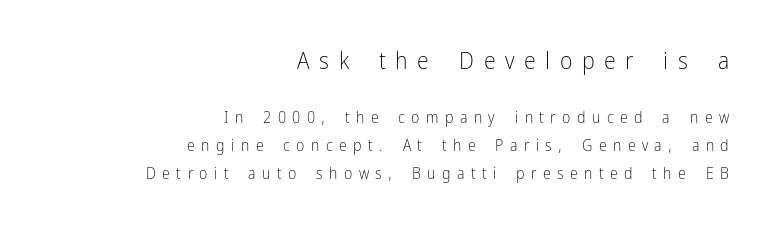
Typeset ragged left — the right edge is the straight one. If you drew a line through each stem, it would be perfectly vertical. Compared with typical body copy, the letter spacing here is much looser. The strip under each line holds only bare page.
